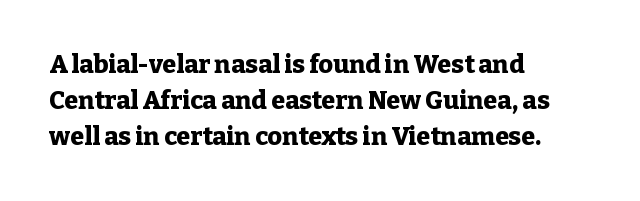
Nope, not italic — everything's standing straight. A normal amount of white space separates one row of letters from the next. Pretty heavy lettering here — definitely bold. Line starts are locked; line ends wander. Tracking here is standard; glyphs follow each other at the usual distance. Decoration check: the copy has no underline.
